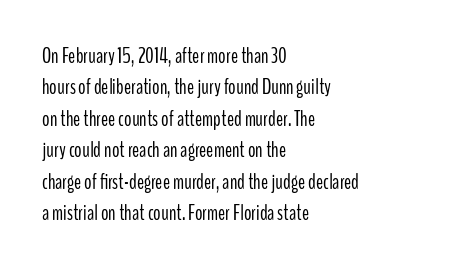
The image shows 21 px text type, upright; set left-aligned, normal line spacing (1.5x), normal letter spacing, not underlined.
